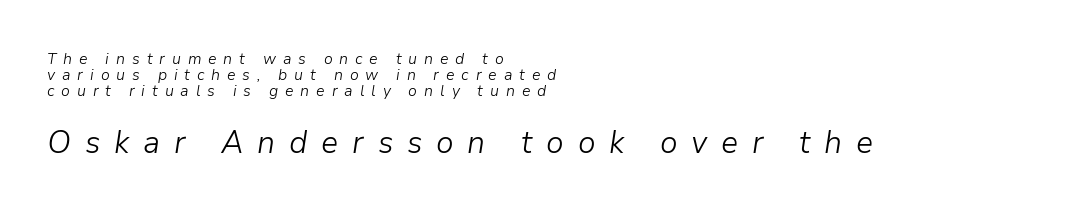
Summary of vertical rhythm: compact, with narrow interline spacing. The type is letterspaced generously, with wide tracking. One-word summary of the alignment: left. Between these two stacked blocks, the lower one wins on size. Stems here are at most as thick as an everyday book face. This sample has the flowing, uneven cadence of proportional lettering.
